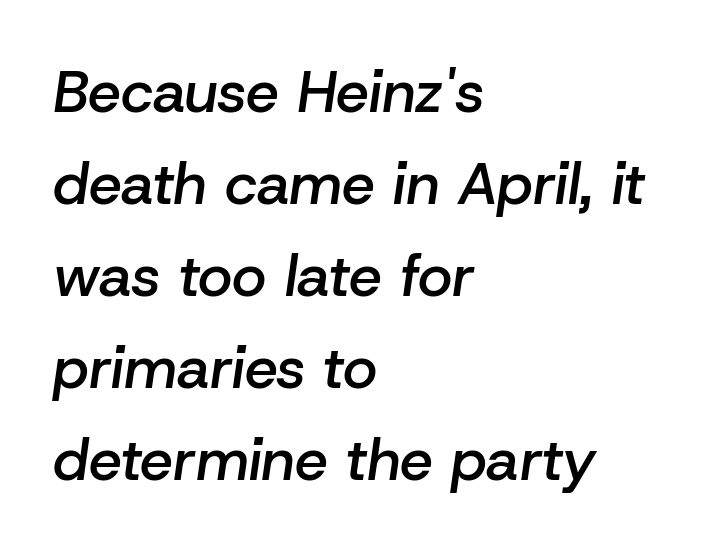
{"italic": "yes", "lean": "right", "slant_degrees": 8, "bold": "semi", "weight": "semibold", "width": "normal", "stroke_contrast": "low", "x_height": "medium", "monospaced": "no", "underline": "no", "align": "left", "line_spacing": "normal", "line_spacing_ratio": 1.56, "letter_spacing": "normal", "letter_spacing_em": 0.0, "glyph_px": 59}
